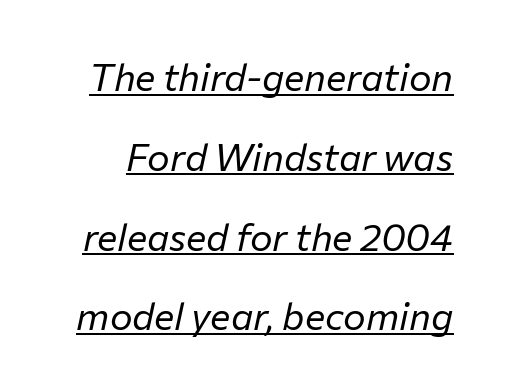
Q: Is the text bold? A: No.
Q: Is the text italic (slanted)? A: Yes, it leans right by about 12 degrees.
Q: Is the text underlined? A: Yes.
Q: Is the spacing between letters normal or unusually wide? A: Normal.
Q: Is the spacing between lines tight, normal or loose? A: Loose.
Q: Width (condensed, normal, or wide)? A: Normal.
Q: Stroke contrast? A: Low.
Q: x-height? A: Medium.
Q: Monospaced? A: No.
